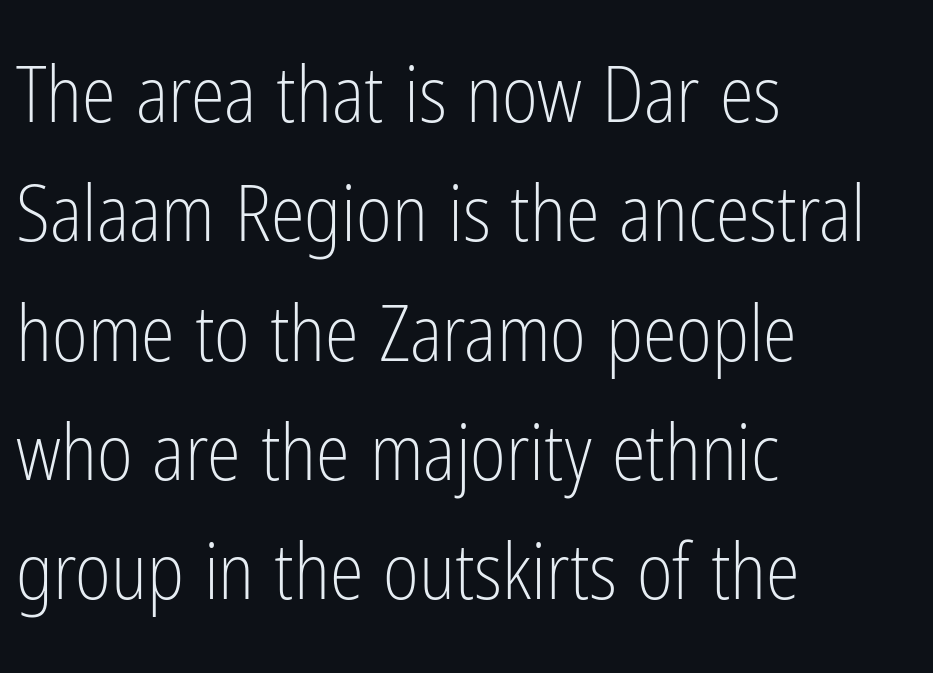
The image shows 77 px light, condensed sans-serif type, upright; set left-aligned, normal line spacing (1.55x), normal letter spacing, not underlined; low stroke contrast and a medium x-height.
